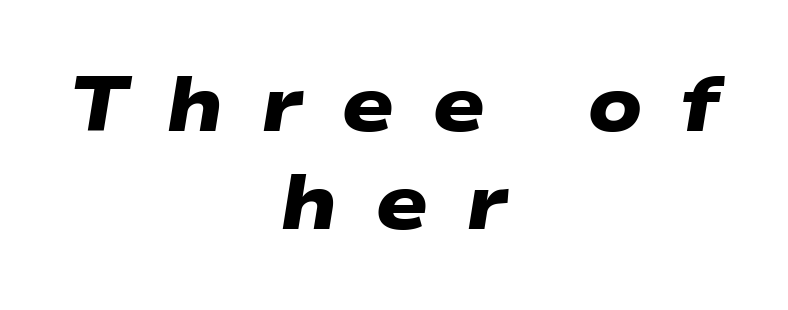
{"serif": "no", "bold": "yes", "weight": "heavy", "width": "wide", "stroke_contrast": "low", "x_height": "medium", "monospaced": "no", "underline": "no", "align": "center", "line_spacing": "normal", "line_spacing_ratio": 1.26, "letter_spacing": "wide", "letter_spacing_em": 0.48, "glyph_px": 78}
